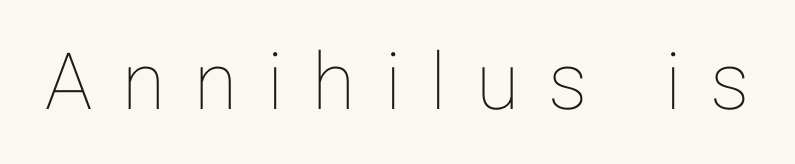
Has an underline been added? It has not. The letters stand straight up with perfectly vertical stems. Spacing between characters has been opened up far beyond the box default. Each letter keeps its own natural width here, so spacing adapts to shape.
